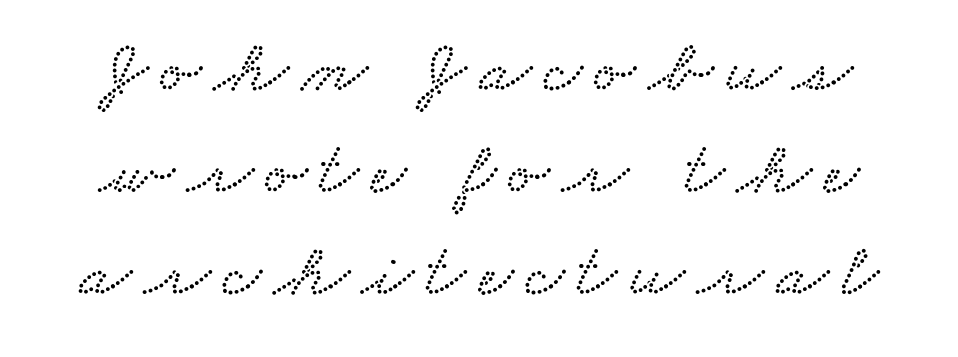
{"width": "wide", "stroke_contrast": "low", "x_height": "small", "monospaced": "no", "underline": "no", "line_spacing": "normal", "line_spacing_ratio": 1.34, "glyph_px": 76}
